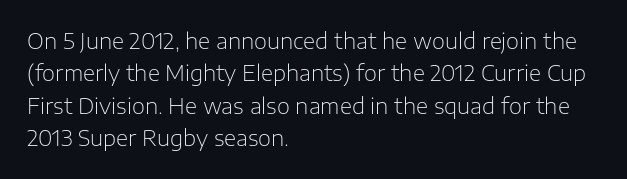
{"italic": "no", "bold": "no", "underline": "no", "align": "left", "line_spacing": "normal", "line_spacing_ratio": 1.54, "letter_spacing": "normal", "letter_spacing_em": 0.0, "glyph_px": 21}
